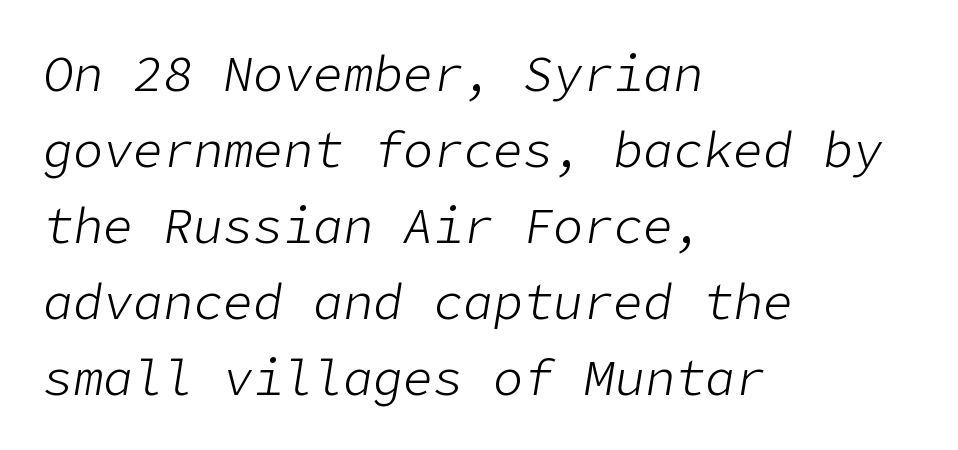
{"italic": "yes", "lean": "right", "slant_degrees": 9, "bold": "no", "weight": "light", "width": "normal", "stroke_contrast": "low", "x_height": "medium", "underline": "no", "align": "left", "line_spacing": "normal", "line_spacing_ratio": 1.52, "letter_spacing": "normal", "letter_spacing_em": 0.0, "glyph_px": 50}
